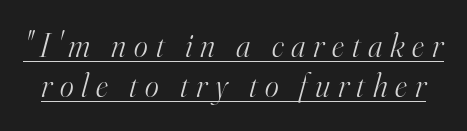
{"serif": "yes", "italic": "yes", "lean": "right", "slant_degrees": 16, "bold": "no", "weight": "light", "width": "normal", "stroke_contrast": "high", "x_height": "small", "monospaced": "no", "underline": "yes", "line_spacing_ratio": 1.22, "letter_spacing": "wide", "letter_spacing_em": 0.24, "glyph_px": 33}
